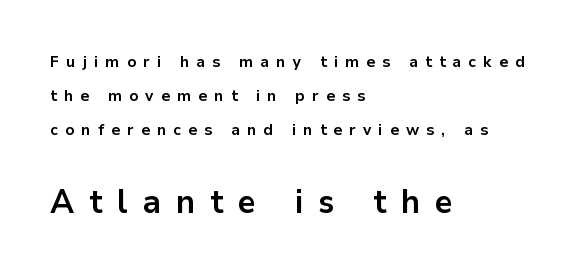
The image shows 33 px bold sans-serif type, upright; set left-aligned, loose line spacing (2.14x), unusually wide letter spacing (+0.45 em), not underlined; the second (bottom) block is 2.06x larger; low stroke contrast and a medium x-height.
